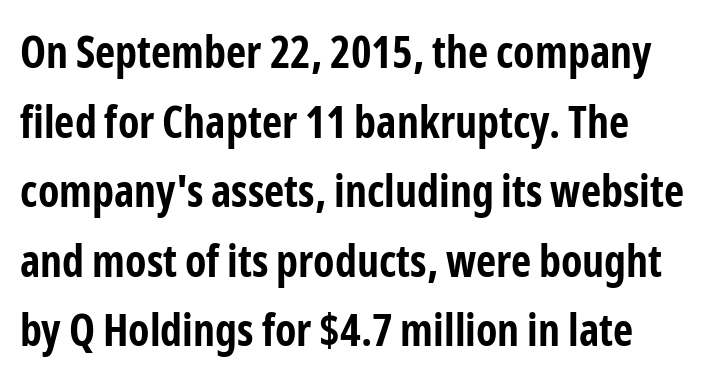
The image shows 44 px bold, condensed sans-serif type, upright; set left-aligned, normal line spacing (1.58x), normal letter spacing, not underlined; low stroke contrast and a medium x-height.
